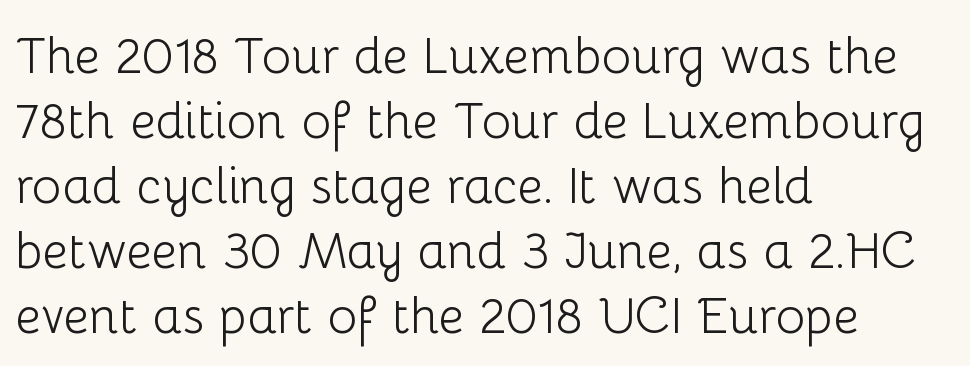
{"serif": "no", "italic": "no", "bold": "no", "weight": "light", "width": "normal", "stroke_contrast": "low", "x_height": "medium", "monospaced": "no", "underline": "no", "align": "left", "line_spacing": "normal", "line_spacing_ratio": 1.3, "letter_spacing": "normal", "letter_spacing_em": 0.0, "glyph_px": 50}
